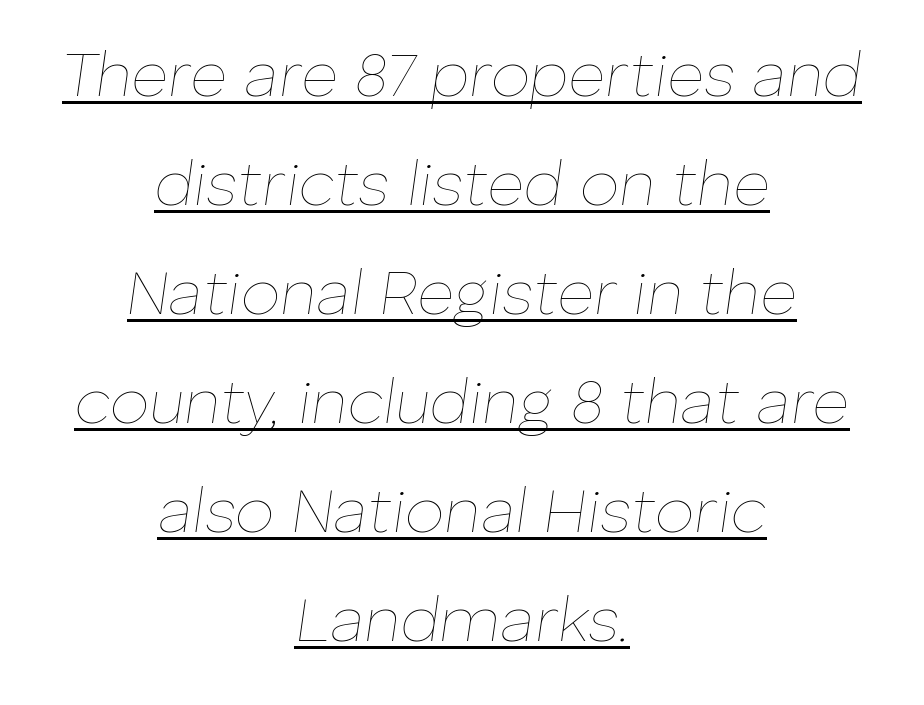
The image shows 63 px thin type, italic (leaning right); set centered, line spacing 1.73x, normal letter spacing, underlined; low stroke contrast and a medium x-height.
